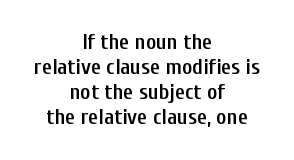
Q: Is the text bold? A: Semi-bold.
Q: Is the text italic (slanted)? A: No, it is upright.
Q: Is the text underlined? A: No.
Q: How is the paragraph aligned? A: Centered.
Q: Is the spacing between letters normal or unusually wide? A: Normal.
Q: Is the spacing between lines tight, normal or loose? A: Tight.
